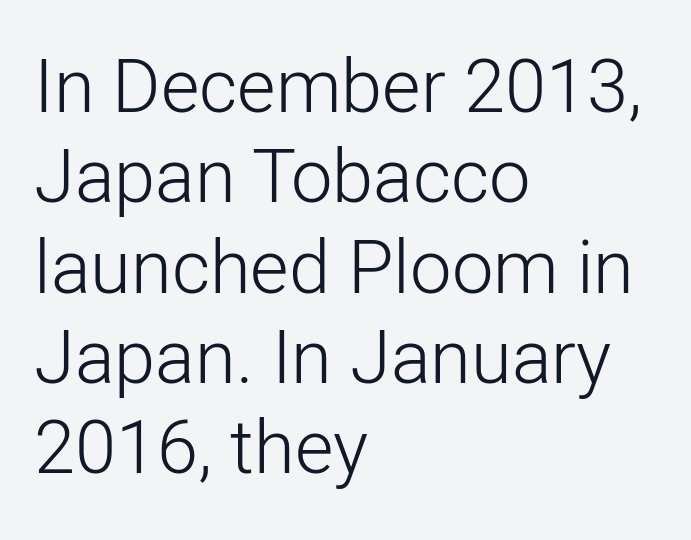
The image shows 74 px light sans-serif type, upright; set left-aligned, line spacing 1.22x, normal letter spacing, not underlined; low stroke contrast and a medium x-height.
